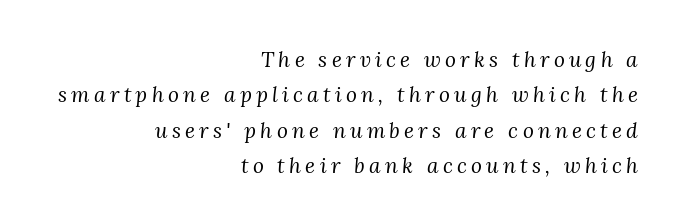
The image shows 21 px text type, italic (leaning right); set right-aligned, normal line spacing (1.68x), unusually wide letter spacing (+0.2 em), not underlined.
